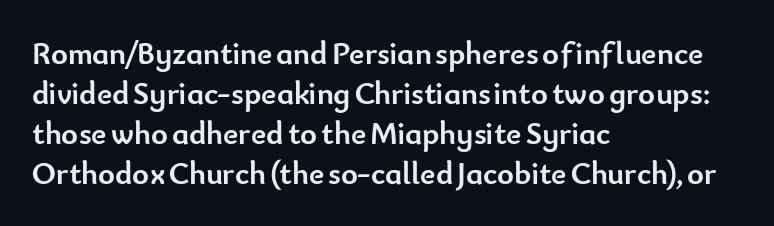
Q: Is the text bold? A: Yes.
Q: Is the text italic (slanted)? A: No, it is upright.
Q: Is the typeface a serif or a sans-serif typeface? A: Sans-serif.
Q: Is the text underlined? A: No.
Q: How is the paragraph aligned? A: Left-aligned.
Q: Is the spacing between letters normal or unusually wide? A: Normal.
Q: Is the spacing between lines tight, normal or loose? A: Normal.
Q: Width (condensed, normal, or wide)? A: Normal.
Q: Stroke contrast? A: Low.
Q: x-height? A: Small.
Q: Monospaced? A: No.
